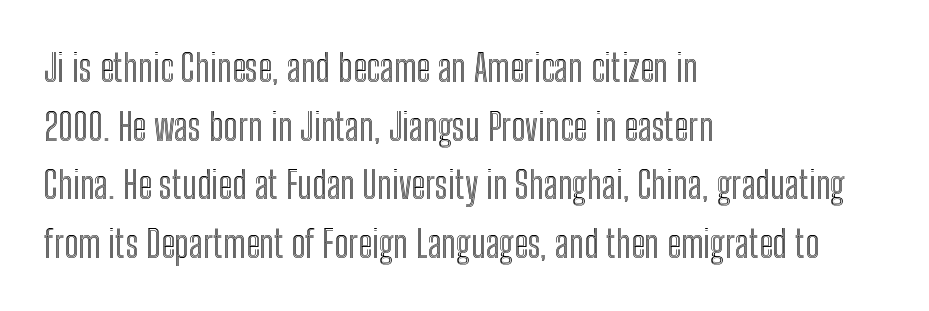
{"italic": "no", "width": "condensed", "x_height": "medium", "monospaced": "no", "underline": "no", "align": "left", "line_spacing": "normal", "line_spacing_ratio": 1.54, "letter_spacing": "normal", "letter_spacing_em": 0.0, "glyph_px": 38}
